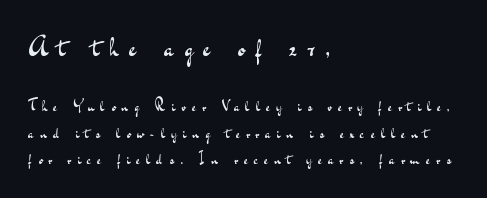
Q: Is the text bold? A: No.
Q: Is the text italic (slanted)? A: Yes.
Q: Is the text underlined? A: No.
Q: How is the paragraph aligned? A: Left-aligned.
Q: Is the spacing between letters normal or unusually wide? A: Unusually wide.
Q: Which block of text is set in a larger size, the first (top) or the second (bottom)? A: The first (top) one.
